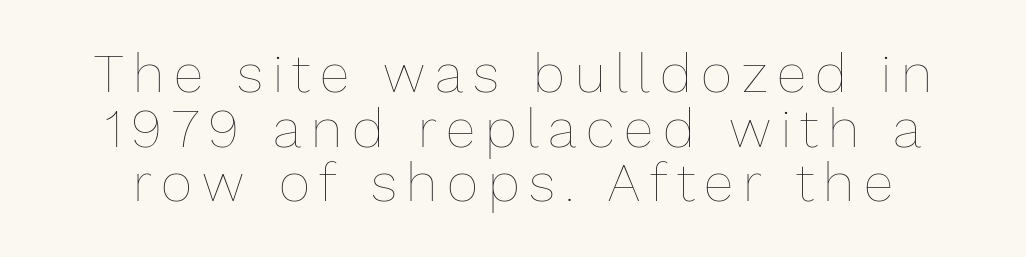
The lines are packed closely together with very little leading. These lines were composed using upright roman letters. Underlining? Definitely not there. Unbolded letterforms with no extra heft. These lines are rendered in a variable-pitch font.
